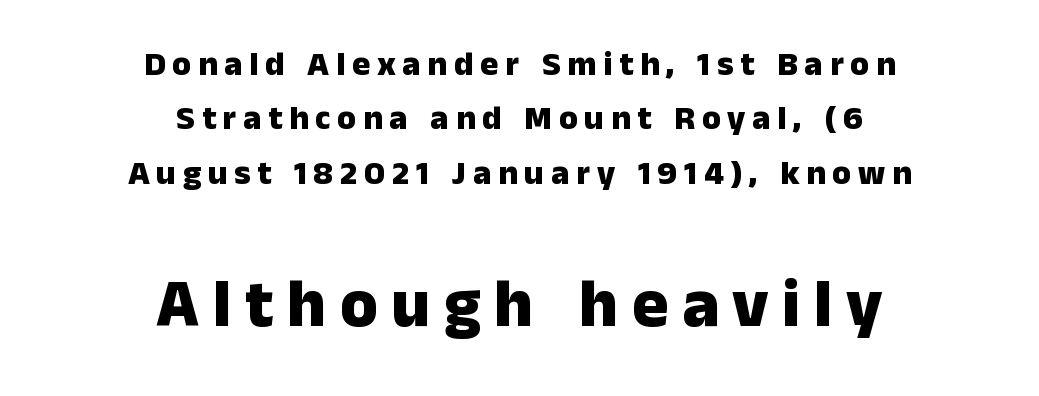
Q: Is the text bold? A: Yes.
Q: Is the text italic (slanted)? A: No, it is upright.
Q: Is the typeface a serif or a sans-serif typeface? A: Sans-serif.
Q: Is the text underlined? A: No.
Q: How is the paragraph aligned? A: Centered.
Q: Is the spacing between letters normal or unusually wide? A: Unusually wide.
Q: Is the spacing between lines tight, normal or loose? A: Normal.
Q: Which block of text is set in a larger size, the first (top) or the second (bottom)? A: The second (bottom) one.
Q: Width (condensed, normal, or wide)? A: Normal.
Q: Stroke contrast? A: Low.
Q: x-height? A: Medium.
Q: Monospaced? A: No.
